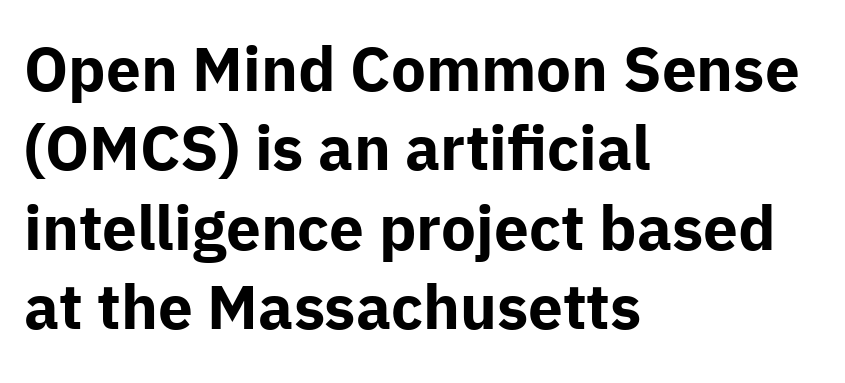
Q: Is the text bold? A: Yes.
Q: Is the text italic (slanted)? A: No, it is upright.
Q: Is the typeface a serif or a sans-serif typeface? A: Sans-serif.
Q: Is the text underlined? A: No.
Q: How is the paragraph aligned? A: Left-aligned.
Q: Is the spacing between letters normal or unusually wide? A: Normal.
Q: Is the spacing between lines tight, normal or loose? A: Normal.
Q: Width (condensed, normal, or wide)? A: Normal.
Q: Stroke contrast? A: Low.
Q: x-height? A: Medium.
Q: Monospaced? A: No.
